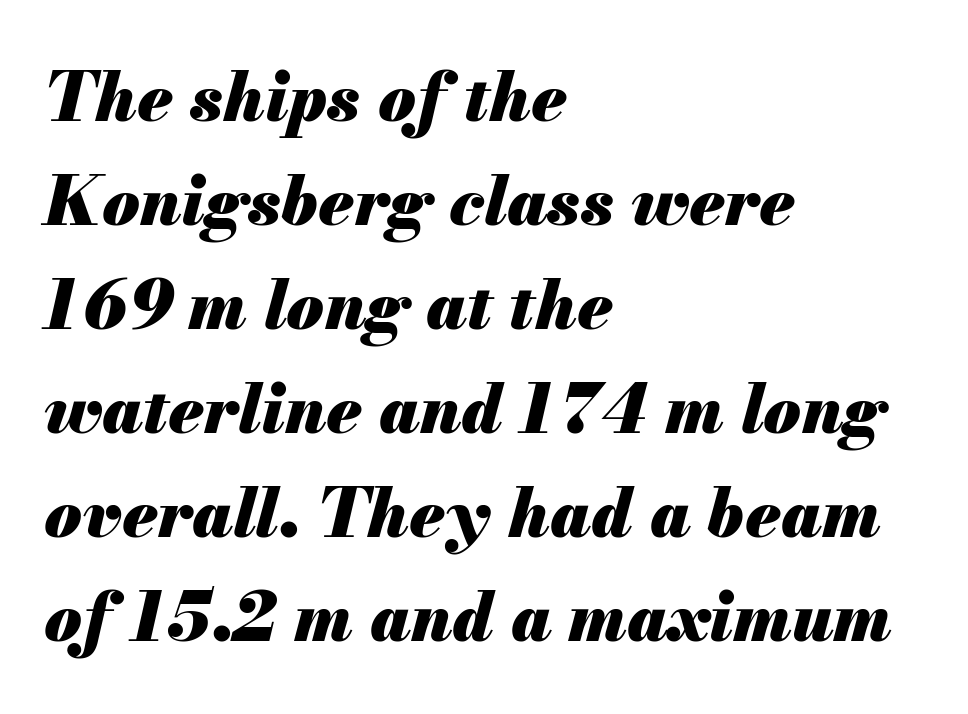
{"italic": "yes", "lean": "right", "slant_degrees": 13, "bold": "yes", "weight": "heavy", "width": "normal", "stroke_contrast": "medium", "x_height": "small", "monospaced": "no", "underline": "no", "align": "left", "line_spacing": "normal", "line_spacing_ratio": 1.53, "letter_spacing": "normal", "letter_spacing_em": 0.0, "glyph_px": 68}
